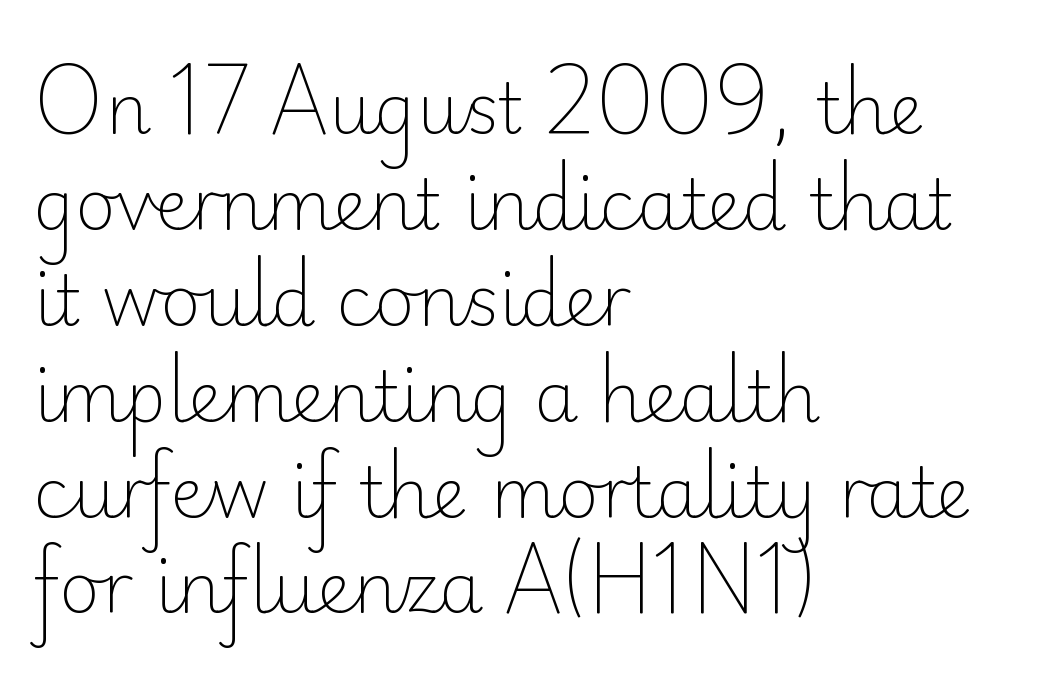
{"serif": "no", "italic": "no", "bold": "no", "weight": "light", "width": "normal", "stroke_contrast": "low", "x_height": "small", "monospaced": "no", "underline": "no", "align": "left", "line_spacing": "normal", "line_spacing_ratio": 1.37, "letter_spacing": "normal", "letter_spacing_em": 0.0, "glyph_px": 70}
